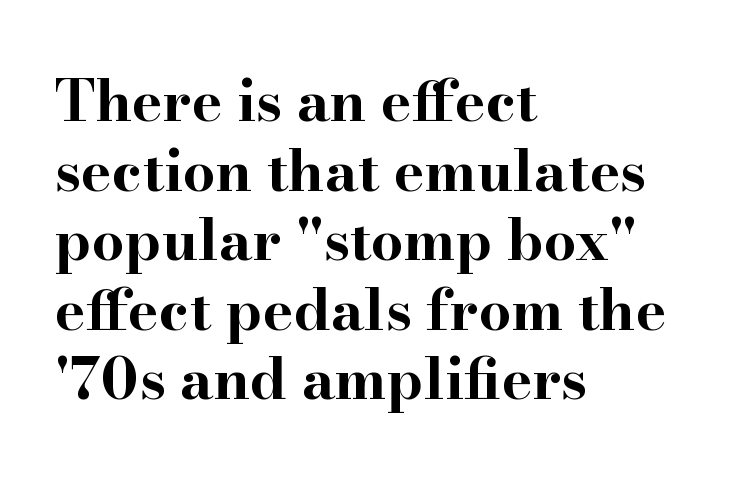
The rendering uses natural spacing where letterforms have individual widths. The specimen reads as upright at a glance. The foot of each line stays bare and open. Notice how thick the strokes are: this is what a full bold looks like. Is the block centered? No — it sits flush against the left margin. Classification — serif.
